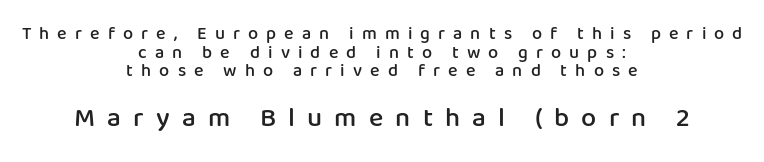
Q: Is the text bold? A: Semi-bold.
Q: Is the text italic (slanted)? A: No, it is upright.
Q: Is the text underlined? A: No.
Q: How is the paragraph aligned? A: Centered.
Q: Is the spacing between letters normal or unusually wide? A: Unusually wide.
Q: Is the spacing between lines tight, normal or loose? A: Tight.
Q: Which block of text is set in a larger size, the first (top) or the second (bottom)? A: The second (bottom) one.
